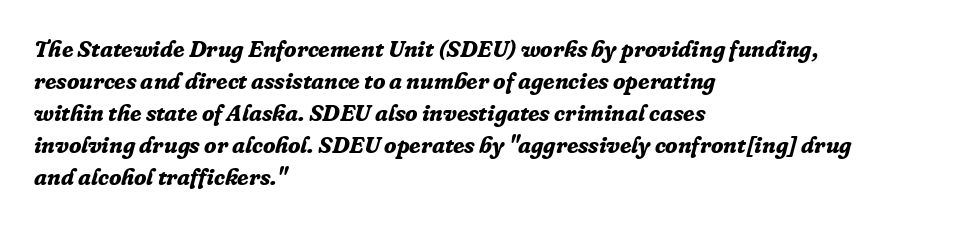
{"italic": "yes", "lean": "right", "slant_degrees": 16, "bold": "yes", "underline": "no", "align": "left", "line_spacing": "normal", "line_spacing_ratio": 1.39, "letter_spacing": "normal", "letter_spacing_em": 0.0, "glyph_px": 23}
